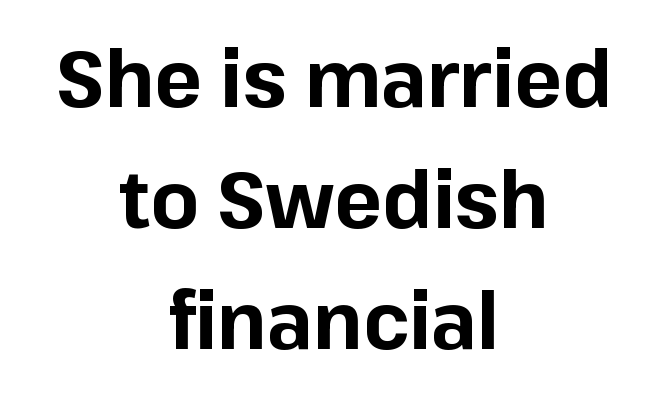
Q: Is the text bold? A: Yes.
Q: Is the text italic (slanted)? A: No, it is upright.
Q: Is the typeface a serif or a sans-serif typeface? A: Sans-serif.
Q: Is the text underlined? A: No.
Q: How is the paragraph aligned? A: Centered.
Q: Is the spacing between letters normal or unusually wide? A: Normal.
Q: Is the spacing between lines tight, normal or loose? A: Normal.
Q: Width (condensed, normal, or wide)? A: Normal.
Q: Stroke contrast? A: Low.
Q: x-height? A: Medium.
Q: Monospaced? A: No.
